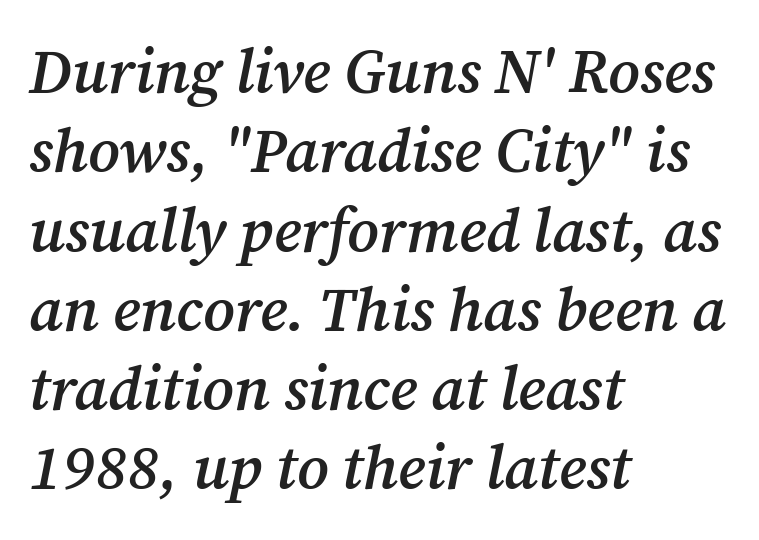
The image shows 61 px semibold serif type, italic (leaning right); set left-aligned, normal line spacing (1.3x), normal letter spacing, not underlined; medium stroke contrast and a medium x-height.
